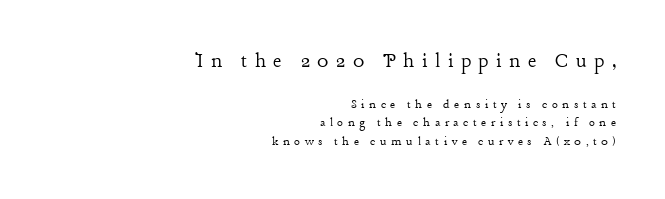
The image shows 23 px text type, upright; set right-aligned, normal line spacing (1.3x), unusually wide letter spacing (+0.32 em), not underlined; the first (top) block is 1.64x larger.
